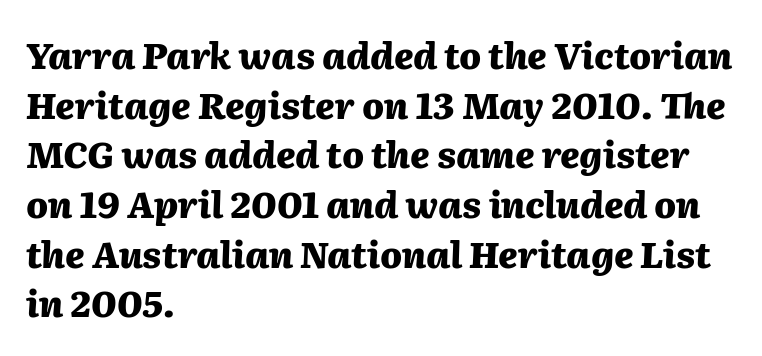
Q: Is the text bold? A: Yes.
Q: Is the text italic (slanted)? A: Yes, it leans right by about 2 degrees.
Q: Is the text underlined? A: No.
Q: How is the paragraph aligned? A: Left-aligned.
Q: Is the spacing between letters normal or unusually wide? A: Normal.
Q: Is the spacing between lines tight, normal or loose? A: Normal.
Q: Width (condensed, normal, or wide)? A: Normal.
Q: Stroke contrast? A: Medium.
Q: x-height? A: Medium.
Q: Monospaced? A: No.
